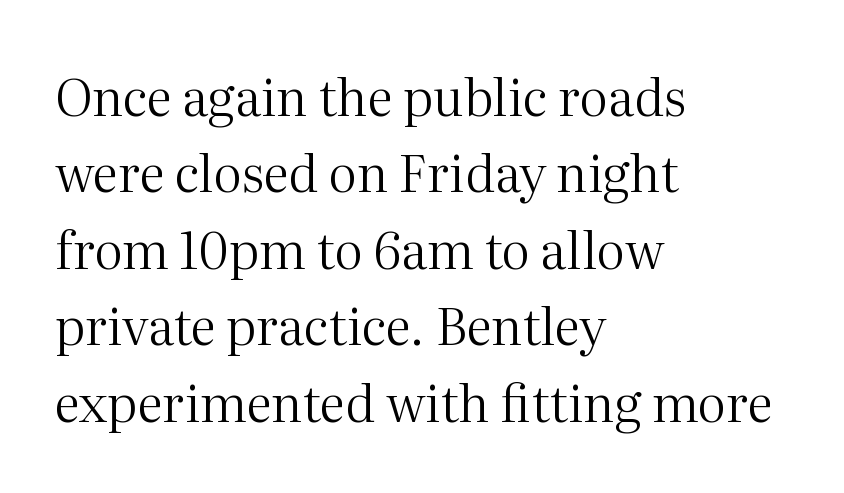
{"serif": "yes", "italic": "no", "bold": "no", "weight": "regular", "width": "normal", "stroke_contrast": "medium", "x_height": "medium", "monospaced": "no", "underline": "no", "align": "left", "line_spacing": "normal", "line_spacing_ratio": 1.5, "letter_spacing": "normal", "letter_spacing_em": 0.0, "glyph_px": 51}
